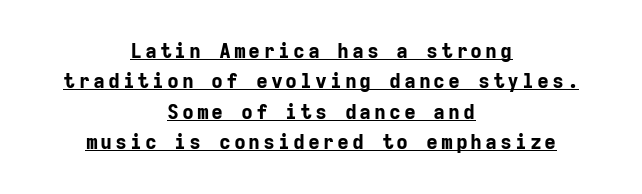
Q: Is the text bold? A: Yes.
Q: Is the text italic (slanted)? A: No, it is upright.
Q: Is the text underlined? A: Yes.
Q: How is the paragraph aligned? A: Centered.
Q: Is the spacing between lines tight, normal or loose? A: Normal.
